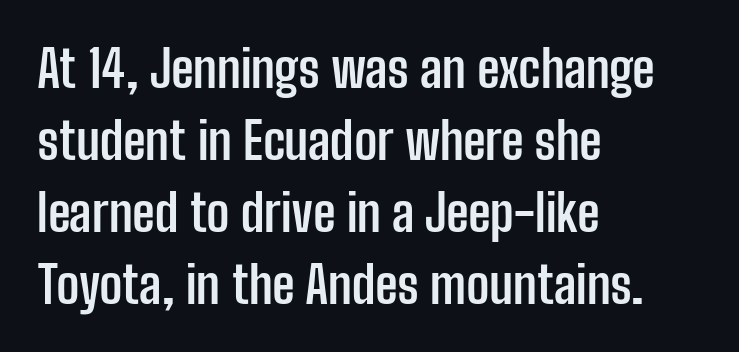
{"serif": "no", "italic": "no", "bold": "yes", "weight": "semibold", "width": "condensed", "stroke_contrast": "low", "x_height": "medium", "monospaced": "no", "underline": "no", "align": "left", "line_spacing": "normal", "line_spacing_ratio": 1.41, "letter_spacing": "normal", "letter_spacing_em": 0.0, "glyph_px": 51}
